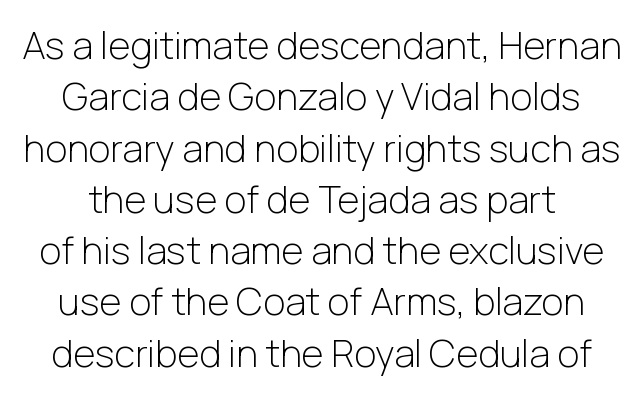
{"serif": "no", "italic": "no", "bold": "no", "weight": "light", "width": "normal", "stroke_contrast": "low", "x_height": "medium", "monospaced": "no", "underline": "no", "line_spacing": "normal", "line_spacing_ratio": 1.35, "letter_spacing": "normal", "letter_spacing_em": 0.0, "glyph_px": 38}
